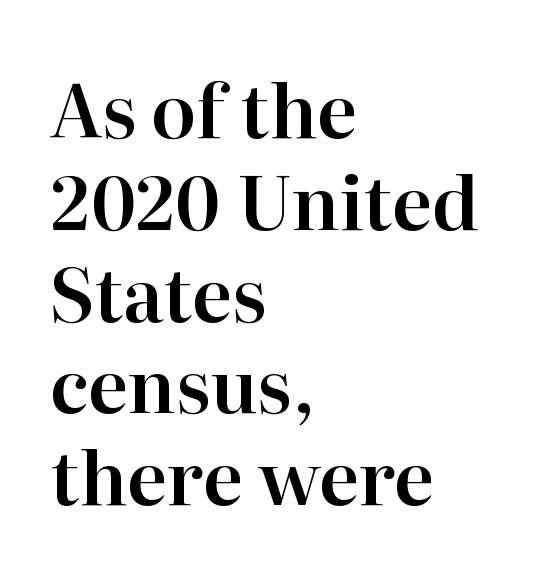
The image shows 74 px serif type, upright; set left-aligned, line spacing 1.24x, normal letter spacing, not underlined; high stroke contrast and a medium x-height.
